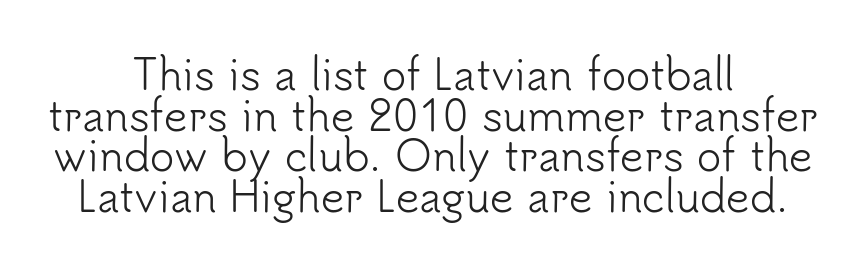
The image shows 41 px light sans-serif type, upright; set centered, tight line spacing (0.99x), normal letter spacing, not underlined; low stroke contrast and a small x-height.
